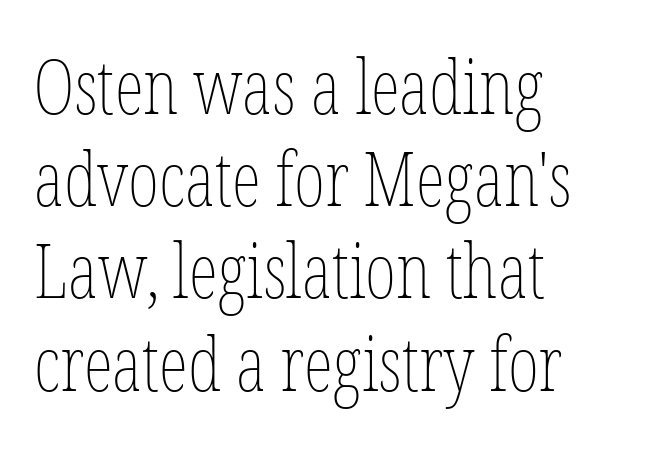
Q: Is the text bold? A: No.
Q: Is the text italic (slanted)? A: No, it is upright.
Q: Is the text underlined? A: No.
Q: How is the paragraph aligned? A: Left-aligned.
Q: Is the spacing between letters normal or unusually wide? A: Normal.
Q: Width (condensed, normal, or wide)? A: Condensed.
Q: Stroke contrast? A: Low.
Q: x-height? A: Medium.
Q: Monospaced? A: No.
